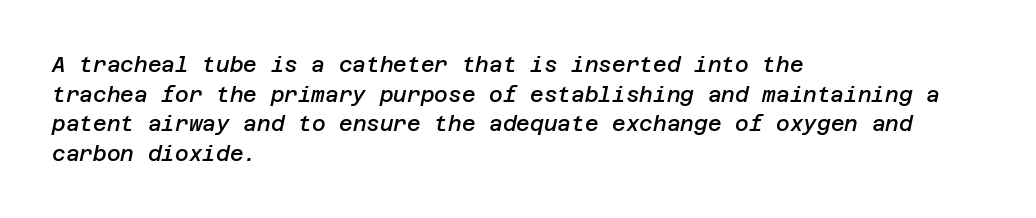
If you measured baseline to baseline, you'd find a middling distance. Compared with an ordinary text face, these strokes are moderately heavier — a semibold. Does extra space separate the letters? No, they use regular spacing. Every row of glyphs begins at an identical x-position on the left. Is the type slanted? Yes — the strokes lean at a clear angle. No word sits above an underline.
